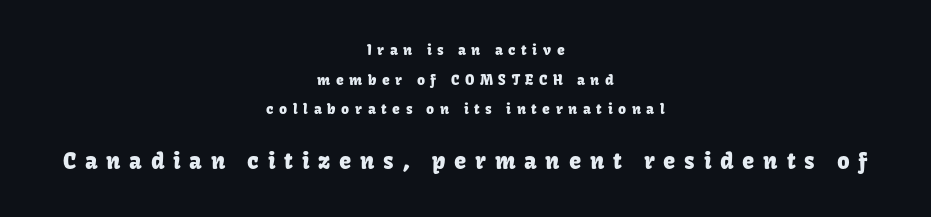
The image shows 22 px text type, upright; set centered, loose line spacing (2.11x), unusually wide letter spacing (+0.4 em), not underlined; the second (bottom) block is 1.57x larger.
